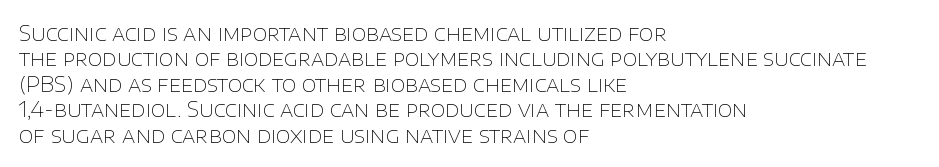
The image shows 21 px text type, upright; set left-aligned, line spacing 1.21x, normal letter spacing, not underlined.
